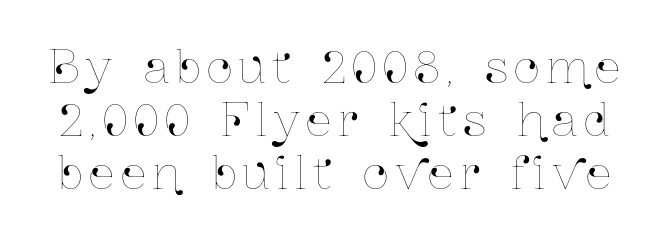
The image shows 45 px condensed type, upright; set line spacing 1.18x, not underlined; low stroke contrast and a medium x-height.
